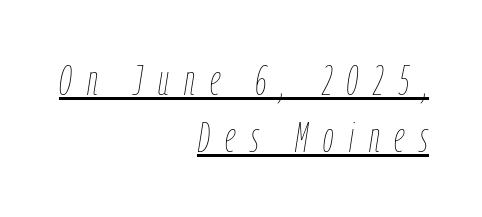
The passage shown leans; its letterforms are oblique. Underline: present. The characters are drawn with everyday or finer stroke widths. Baseline-to-baseline distance is the conventional proportion of letter height. These lines are rendered in a variable-pitch font.
